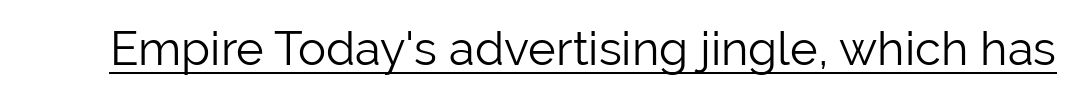
The image shows 47 px light sans-serif type, upright; set normal letter spacing, underlined; low stroke contrast and a medium x-height.
